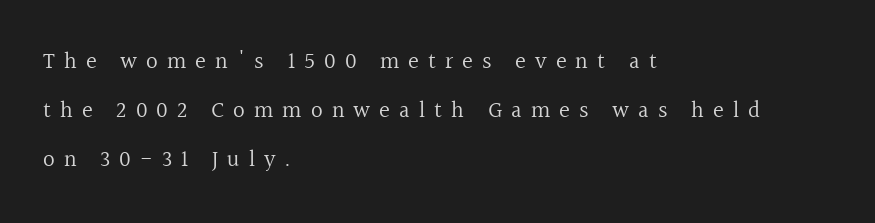
The image shows 23 px text type, upright; set left-aligned, loose line spacing (2.14x), unusually wide letter spacing (+0.39 em), not underlined.
